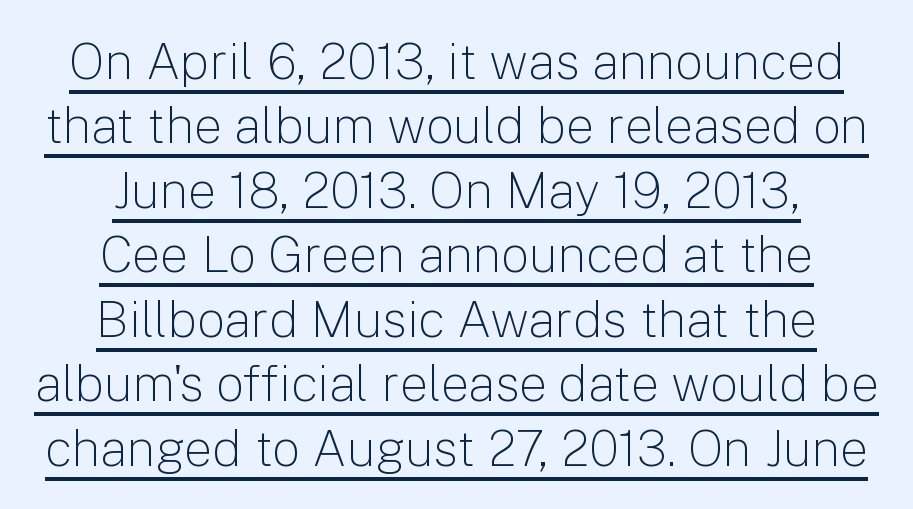
Q: Is the text bold? A: No.
Q: Is the text italic (slanted)? A: No, it is upright.
Q: Is the typeface a serif or a sans-serif typeface? A: Sans-serif.
Q: Is the text underlined? A: Yes.
Q: How is the paragraph aligned? A: Centered.
Q: Is the spacing between letters normal or unusually wide? A: Normal.
Q: Is the spacing between lines tight, normal or loose? A: Normal.
Q: Width (condensed, normal, or wide)? A: Normal.
Q: Stroke contrast? A: Low.
Q: x-height? A: Medium.
Q: Monospaced? A: No.
